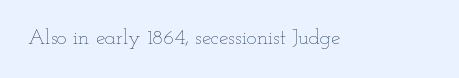
{"italic": "no", "bold": "no", "underline": "no", "letter_spacing": "normal", "letter_spacing_em": 0.0, "glyph_px": 21}
